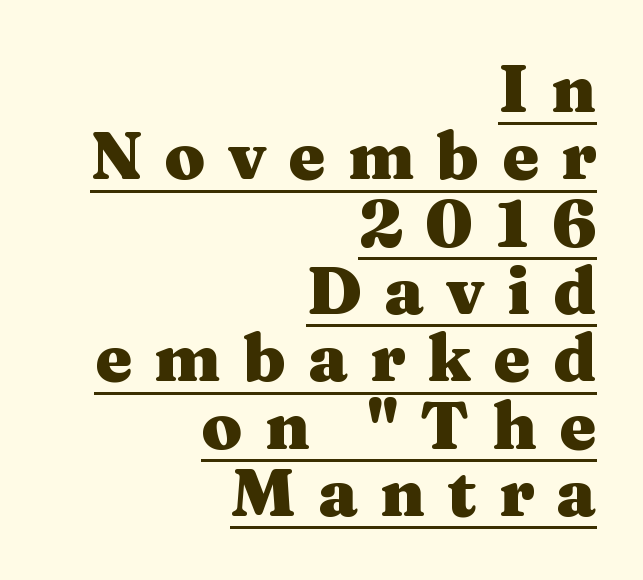
The text block is weighted toward the right margin, trailing off unevenly leftward. Note the varied advance widths — an 'i' is clearly narrower than an 'm'. A typographer would call this underscored text. Each word looks stretched out because of the extra space between its letters.
